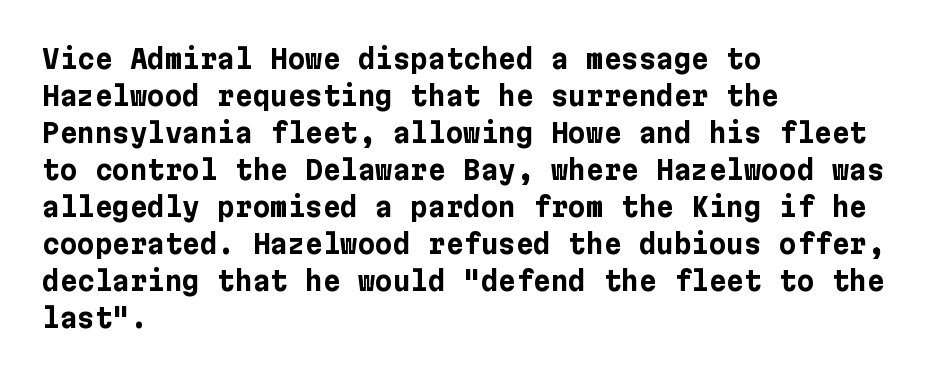
{"italic": "no", "bold": "yes", "underline": "no", "align": "left", "line_spacing": "normal", "line_spacing_ratio": 1.37, "letter_spacing": "normal", "letter_spacing_em": 0.0, "glyph_px": 27}
